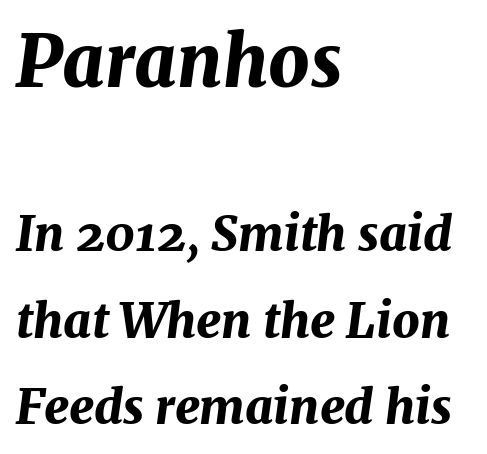
{"italic": "yes", "lean": "right", "slant_degrees": 7, "bold": "yes", "weight": "bold", "width": "normal", "stroke_contrast": "medium", "x_height": "medium", "monospaced": "no", "underline": "no", "align": "left", "line_spacing_ratio": 1.8, "letter_spacing": "normal", "letter_spacing_em": 0.0, "larger_block": "first", "size_ratio": 1.5, "glyph_px": 72}
